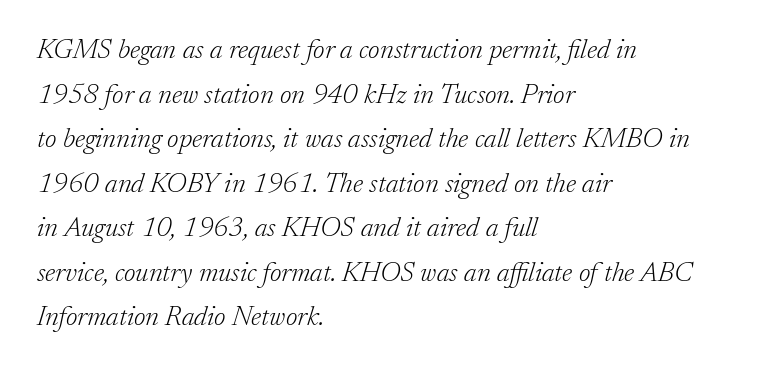
Q: Is the text bold? A: No.
Q: Is the text italic (slanted)? A: Yes, it leans right by about 17 degrees.
Q: Is the typeface a serif or a sans-serif typeface? A: Serif.
Q: Is the text underlined? A: No.
Q: How is the paragraph aligned? A: Left-aligned.
Q: Is the spacing between letters normal or unusually wide? A: Normal.
Q: Is the spacing between lines tight, normal or loose? A: Normal.
Q: Width (condensed, normal, or wide)? A: Normal.
Q: Stroke contrast? A: Low.
Q: x-height? A: Small.
Q: Monospaced? A: No.
